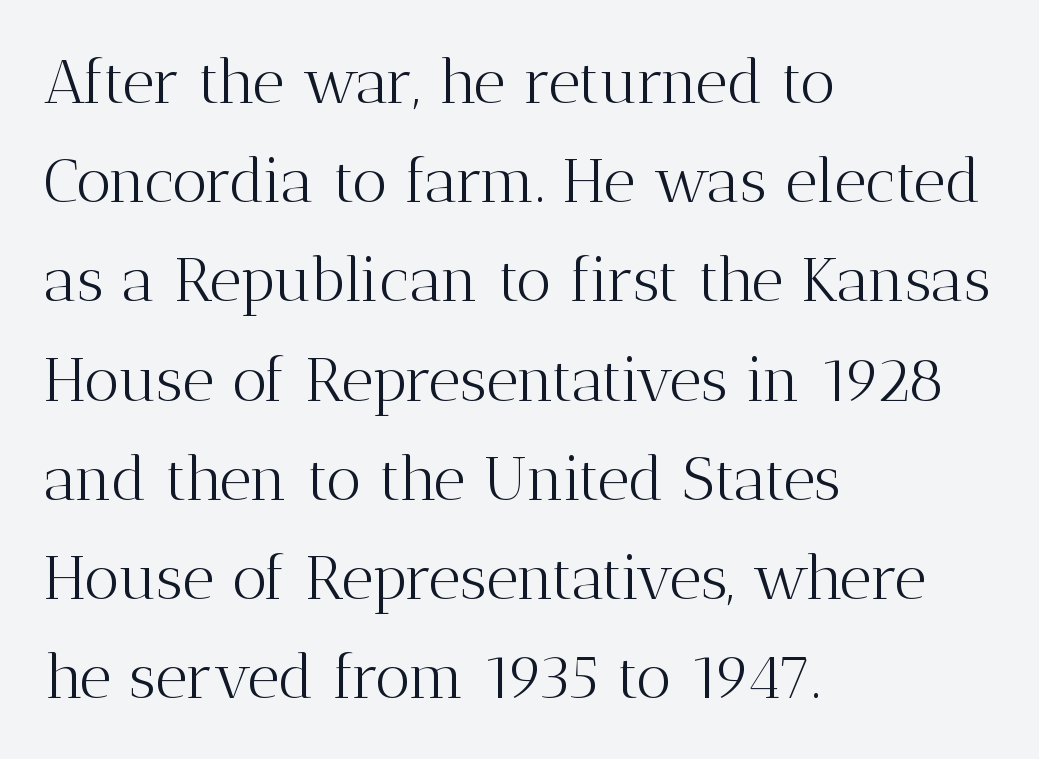
Type style note: has serifs. Regular leading. Compared with typical body copy, the letter spacing here is the same. The lettering stays uniformly vertical, giving the passage a roman look. Note the varied advance widths — an 'i' is clearly narrower than an 'm'. The typesetting does not lean heavy: it is not bold.
